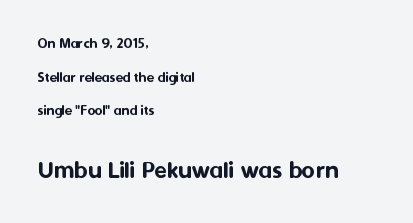
The image shows 26 px text type, upright; set left-aligned, loose line spacing (2.24x), normal letter spacing, not underlined; the second (bottom) block is 1.73x larger.
